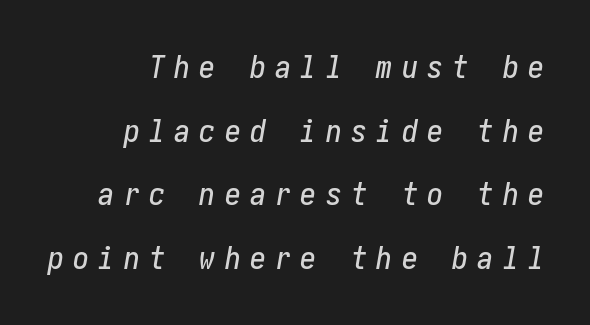
{"italic": "yes", "lean": "right", "slant_degrees": 10, "width": "condensed", "stroke_contrast": "low", "x_height": "medium", "underline": "no", "align": "right", "line_spacing": "loose", "line_spacing_ratio": 1.99, "letter_spacing": "wide", "letter_spacing_em": 0.29, "glyph_px": 32}
